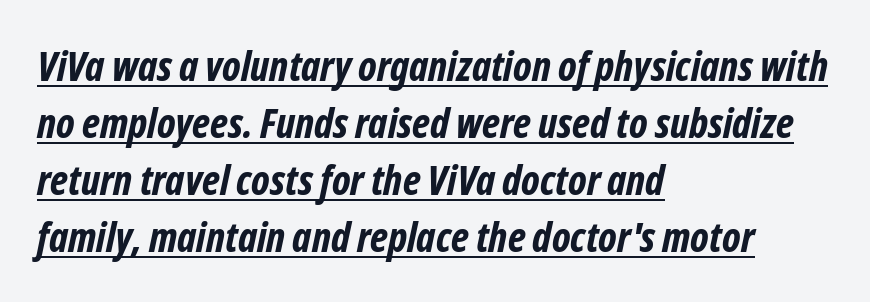
The image shows 41 px bold, condensed sans-serif type; set left-aligned, normal line spacing (1.39x), normal letter spacing, underlined; low stroke contrast and a medium x-height.
